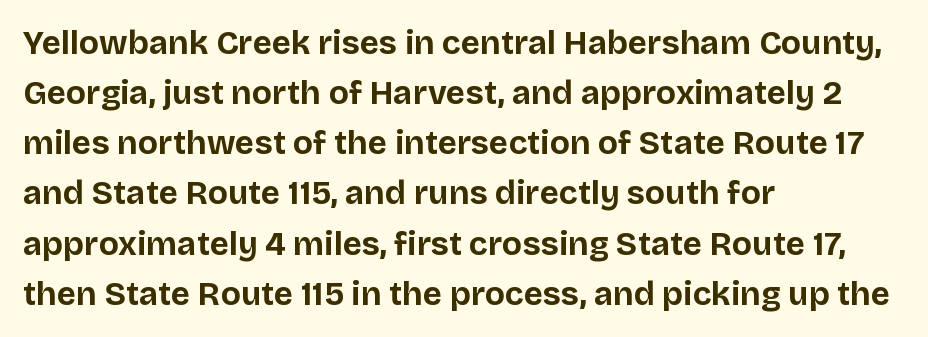
{"serif": "no", "italic": "no", "bold": "yes", "weight": "bold", "width": "normal", "stroke_contrast": "low", "x_height": "large", "monospaced": "no", "underline": "no", "align": "left", "line_spacing": "normal", "line_spacing_ratio": 1.52, "letter_spacing": "normal", "letter_spacing_em": 0.0, "glyph_px": 33}
